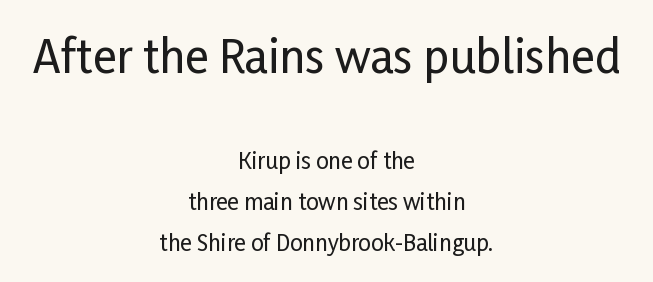
The image shows 45 px condensed sans-serif type, upright; set centered, line spacing 1.86x, normal letter spacing, not underlined; the first (top) block is 2.05x larger; low stroke contrast and a medium x-height.
